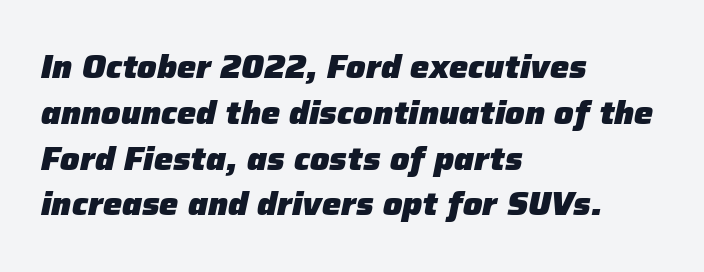
The image shows 32 px heavy type, italic (leaning right); set left-aligned, normal line spacing (1.43x), normal letter spacing, not underlined; low stroke contrast and a medium x-height.
